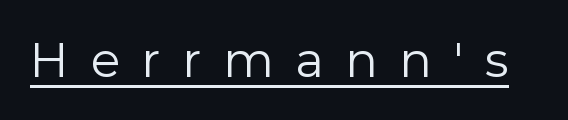
You can see a thin bar hugging the bottom of the glyphs. Unlike a traditional serif, this face leaves its strokes unadorned. Short note: letters widely spaced. It's the straight-up-and-down kind of type.
